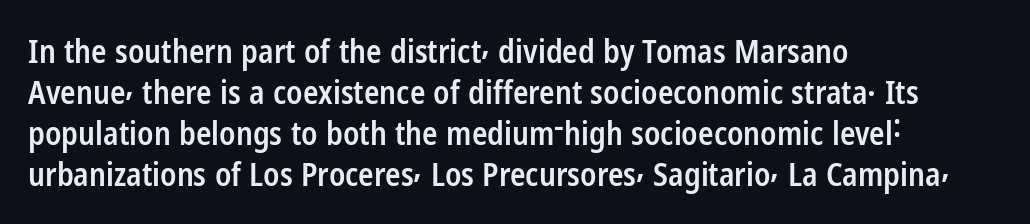
Q: Is the text bold? A: Semi-bold.
Q: Is the text italic (slanted)? A: No, it is upright.
Q: Is the typeface a serif or a sans-serif typeface? A: Sans-serif.
Q: Is the text underlined? A: No.
Q: How is the paragraph aligned? A: Left-aligned.
Q: Is the spacing between letters normal or unusually wide? A: Normal.
Q: Is the spacing between lines tight, normal or loose? A: Normal.
Q: Width (condensed, normal, or wide)? A: Condensed.
Q: Stroke contrast? A: Low.
Q: x-height? A: Medium.
Q: Monospaced? A: No.
